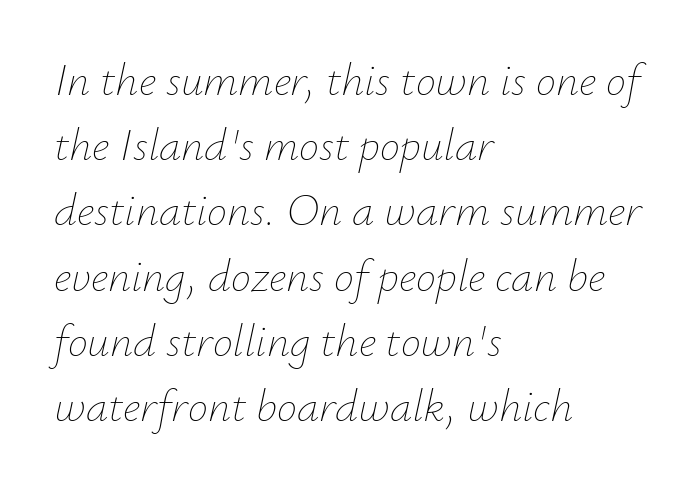
Q: Is the text bold? A: No.
Q: Is the text italic (slanted)? A: Yes, it leans right by about 12 degrees.
Q: Is the text underlined? A: No.
Q: How is the paragraph aligned? A: Left-aligned.
Q: Is the spacing between letters normal or unusually wide? A: Normal.
Q: Is the spacing between lines tight, normal or loose? A: Normal.
Q: Width (condensed, normal, or wide)? A: Normal.
Q: Stroke contrast? A: Low.
Q: x-height? A: Small.
Q: Monospaced? A: No.
